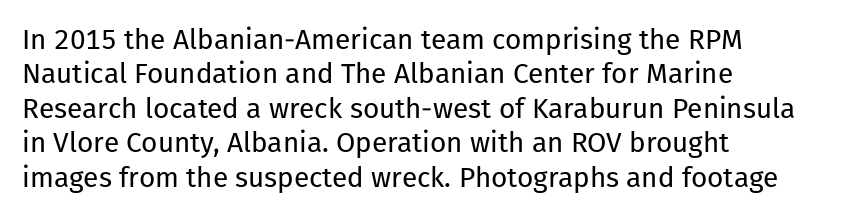
Q: Is the text bold? A: No.
Q: Is the text italic (slanted)? A: No, it is upright.
Q: Is the typeface a serif or a sans-serif typeface? A: Sans-serif.
Q: Is the text underlined? A: No.
Q: How is the paragraph aligned? A: Left-aligned.
Q: Is the spacing between letters normal or unusually wide? A: Normal.
Q: Width (condensed, normal, or wide)? A: Normal.
Q: Stroke contrast? A: Low.
Q: x-height? A: Medium.
Q: Monospaced? A: No.
